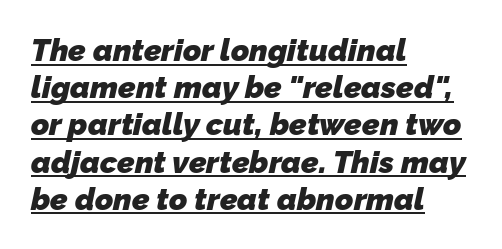
Q: Is the text bold? A: Yes.
Q: Is the typeface a serif or a sans-serif typeface? A: Sans-serif.
Q: Is the text underlined? A: Yes.
Q: How is the paragraph aligned? A: Left-aligned.
Q: Is the spacing between letters normal or unusually wide? A: Normal.
Q: Width (condensed, normal, or wide)? A: Normal.
Q: Stroke contrast? A: Low.
Q: x-height? A: Medium.
Q: Monospaced? A: No.
